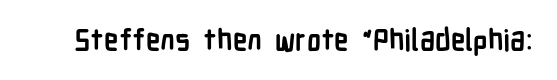
The image shows 29 px semibold, condensed sans-serif type, upright; set normal letter spacing, not underlined; low stroke contrast and a medium x-height.
